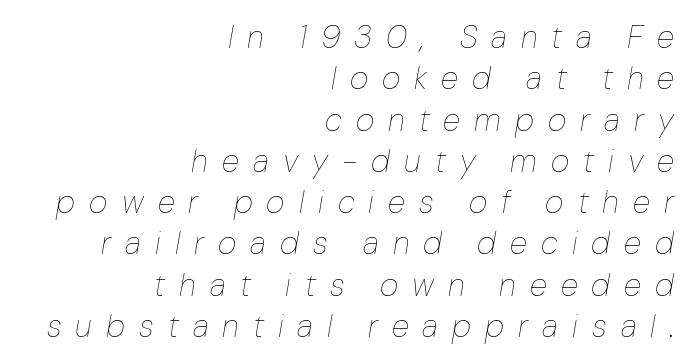
What stands out about the letter spacing? Its width — letters are far apart. Just letters on the line, the space beneath them empty. Horizontal alignment here is rightward, an uncommon choice for prose. Stroke thickness stays within the range of a standard reading face or lighter.
